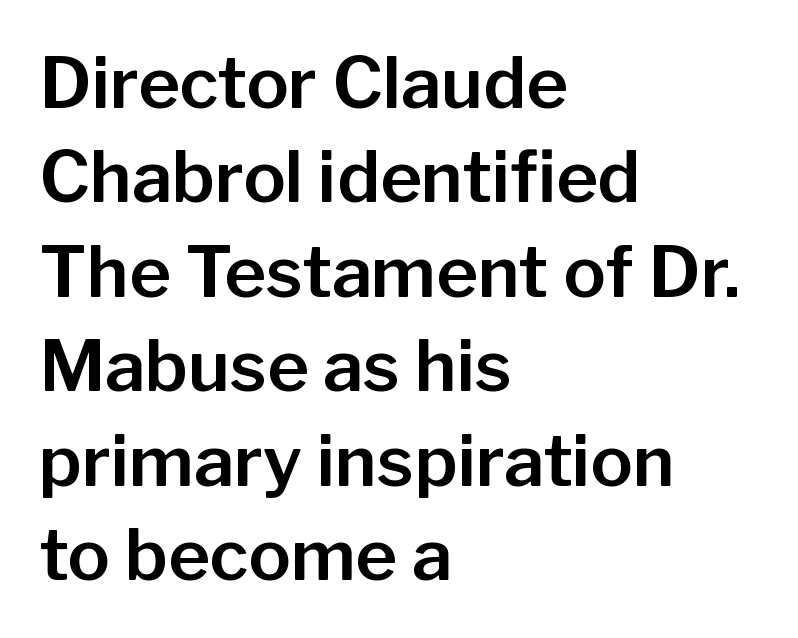
The image shows 71 px sans-serif type, upright; set left-aligned, normal line spacing (1.33x), normal letter spacing, not underlined; low stroke contrast and a medium x-height.
